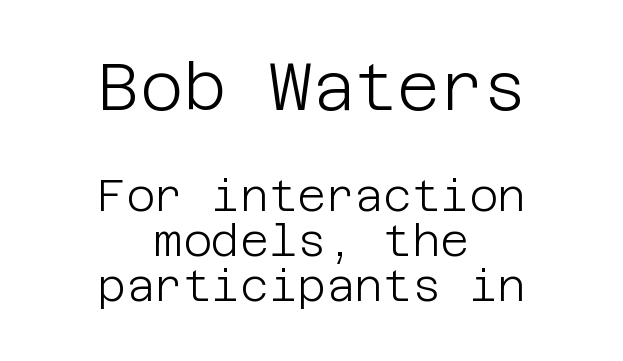
No extra tracking has been applied to these lines. Closely set lines give the paragraph a compact silhouette. No chunkiness to these letters — they're not bold. Anything drawn beneath the words? Only blank space. Vertical strokes here are truly vertical.
